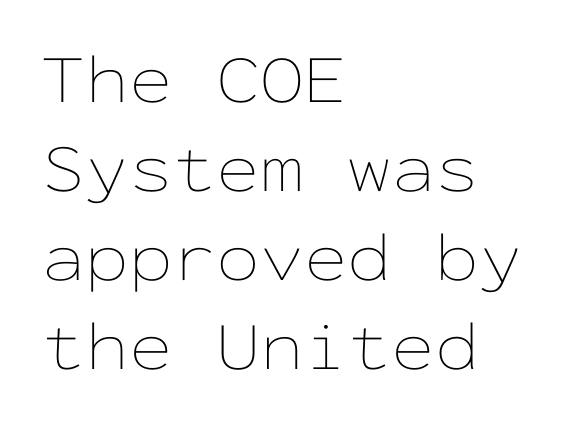
Q: Is the text bold? A: No.
Q: Is the text italic (slanted)? A: No, it is upright.
Q: Is the text underlined? A: No.
Q: How is the paragraph aligned? A: Left-aligned.
Q: Is the spacing between letters normal or unusually wide? A: Normal.
Q: Is the spacing between lines tight, normal or loose? A: Normal.
Q: Width (condensed, normal, or wide)? A: Wide.
Q: Stroke contrast? A: Low.
Q: x-height? A: Medium.
Q: Monospaced? A: Yes.
